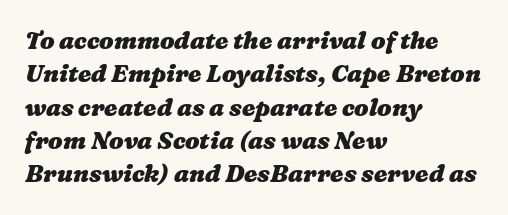
The ragged edge is on the right, which tells us the setting is flush left. Words appear dense and cohesive because spacing is normal. Honestly, there is no underline to notice here at all. Honestly, the row spacing looks completely unremarkable. These words are printed bold, with thick strokes throughout.
